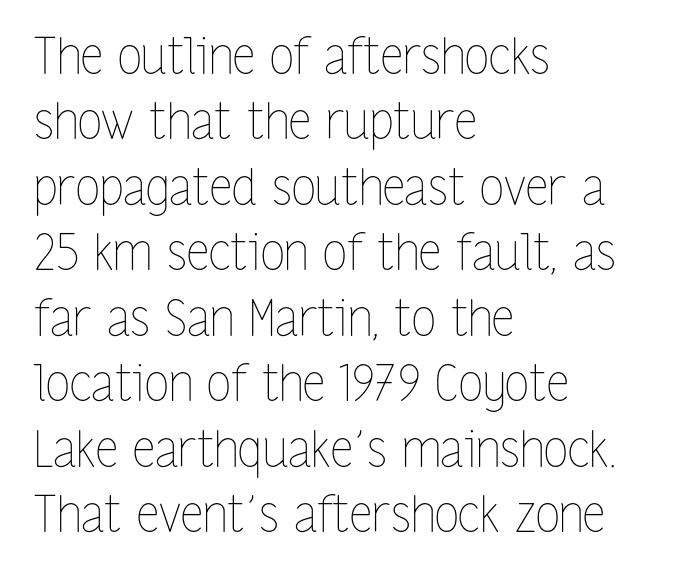
If you measured baseline to baseline, you'd find a middling distance. The baseline area is clear. Nothing heavy about these letters — not bold at all. What stands out about the letter spacing? Nothing — it is the standard amount. Line starts are locked; line ends wander.
